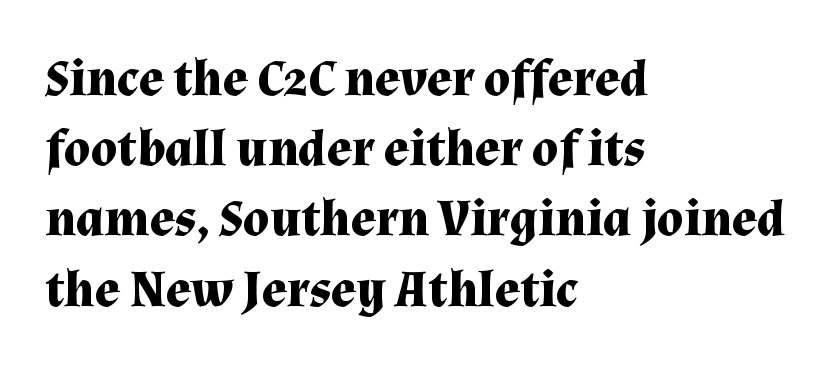
Q: Is the text bold? A: Yes.
Q: Is the text italic (slanted)? A: No, it is upright.
Q: Is the typeface a serif or a sans-serif typeface? A: Serif.
Q: Is the text underlined? A: No.
Q: How is the paragraph aligned? A: Left-aligned.
Q: Is the spacing between letters normal or unusually wide? A: Normal.
Q: Is the spacing between lines tight, normal or loose? A: Normal.
Q: Width (condensed, normal, or wide)? A: Normal.
Q: Stroke contrast? A: Medium.
Q: x-height? A: Medium.
Q: Monospaced? A: No.
